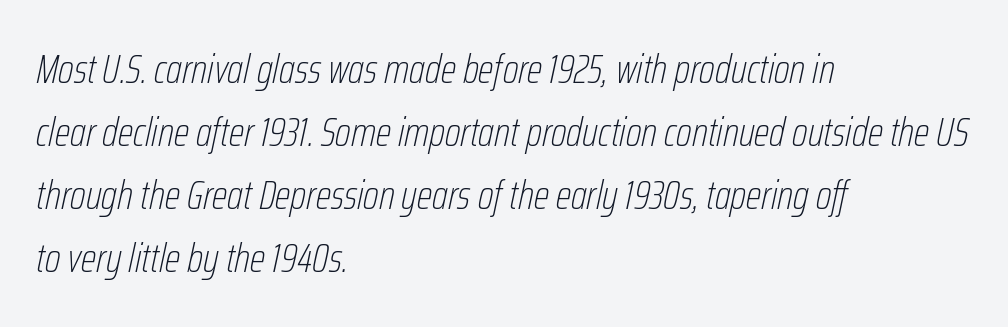
{"italic": "yes", "lean": "right", "slant_degrees": 12, "bold": "no", "weight": "thin", "width": "condensed", "stroke_contrast": "low", "x_height": "medium", "monospaced": "no", "underline": "no", "align": "left", "line_spacing": "normal", "line_spacing_ratio": 1.54, "letter_spacing": "normal", "letter_spacing_em": 0.0, "glyph_px": 41}
